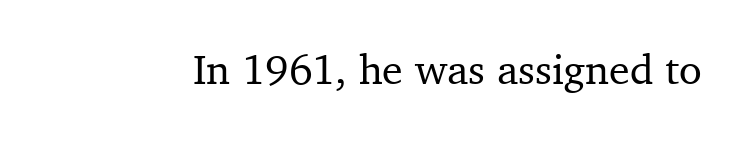
{"serif": "yes", "italic": "no", "width": "normal", "stroke_contrast": "medium", "x_height": "medium", "monospaced": "no", "underline": "no", "letter_spacing": "normal", "letter_spacing_em": 0.0, "glyph_px": 42}
